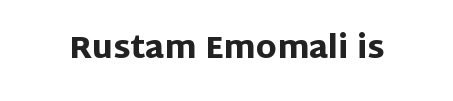
The image shows 31 px heavy sans-serif type, upright; set normal letter spacing, not underlined; low stroke contrast and a large x-height.
